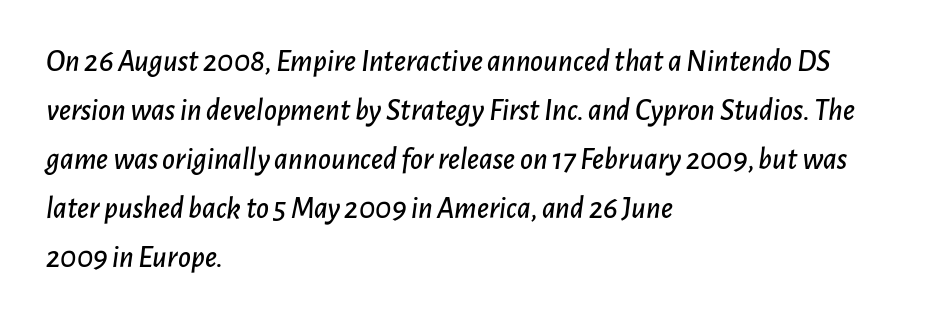
Posture: slanted. Typeset ragged right — the left edge is the straight one. Summary of vertical rhythm: regular, with standard interline spacing. The baseline area is clear. Is this a fixed-width face? No — the glyphs have proportional, varying widths.
